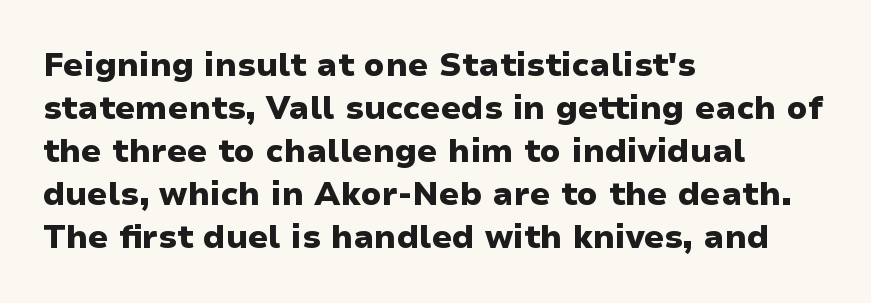
Q: Is the text bold? A: Yes.
Q: Is the text italic (slanted)? A: No, it is upright.
Q: Is the typeface a serif or a sans-serif typeface? A: Sans-serif.
Q: Is the text underlined? A: No.
Q: How is the paragraph aligned? A: Left-aligned.
Q: Is the spacing between letters normal or unusually wide? A: Normal.
Q: Is the spacing between lines tight, normal or loose? A: Normal.
Q: Width (condensed, normal, or wide)? A: Wide.
Q: Stroke contrast? A: Low.
Q: x-height? A: Medium.
Q: Monospaced? A: No.
